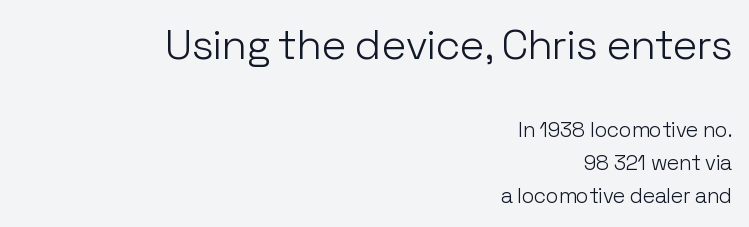
The space directly below the letters is spotless. A typesetter would call this leading conventional body-copy spacing. Think of a printed novel: that variable character pitch is what you see here. The font's upright variant was chosen for this text. Compared with a typical body face, this is equally light or lighter still. Does the bottom block carry the larger type? No, the top block does.
